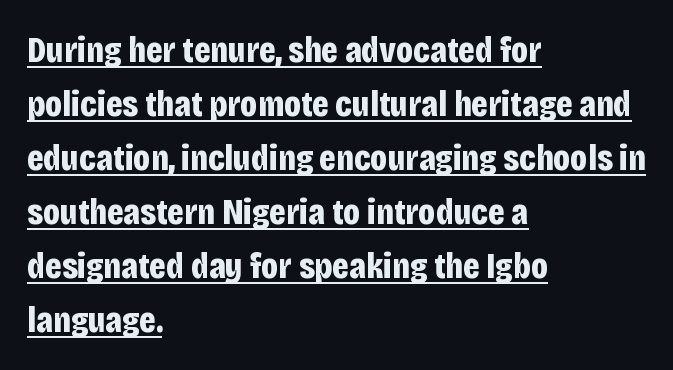
The image shows 37 px bold, condensed sans-serif type, upright; set left-aligned, normal line spacing (1.46x), normal letter spacing, underlined; low stroke contrast and a large x-height.
